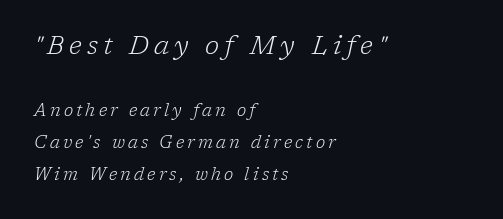
The image shows 26 px text type, italic (leaning right); set left-aligned, line spacing 1.87x, not underlined; the first (top) block is 1.53x larger.
